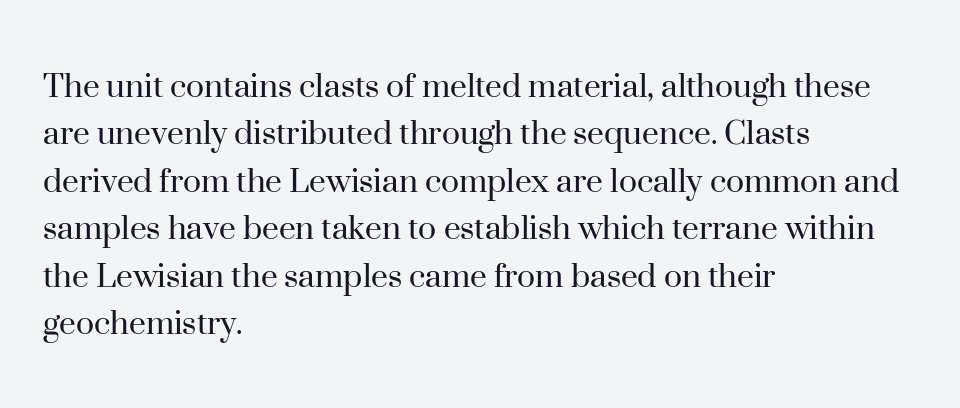
{"serif": "yes", "italic": "no", "bold": "no", "weight": "regular", "width": "normal", "stroke_contrast": "high", "x_height": "small", "monospaced": "no", "underline": "no", "align": "left", "line_spacing": "normal", "line_spacing_ratio": 1.25, "letter_spacing": "normal", "letter_spacing_em": 0.0, "glyph_px": 38}
